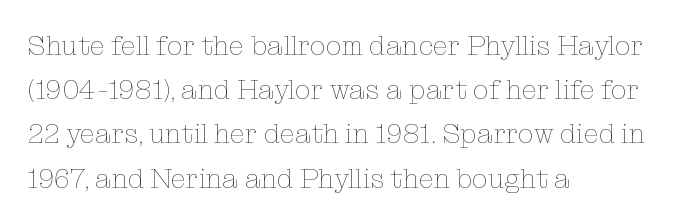
Q: Is the text bold? A: No.
Q: Is the text italic (slanted)? A: No, it is upright.
Q: Is the text underlined? A: No.
Q: How is the paragraph aligned? A: Left-aligned.
Q: Is the spacing between letters normal or unusually wide? A: Normal.
Q: Is the spacing between lines tight, normal or loose? A: Normal.
Q: Width (condensed, normal, or wide)? A: Normal.
Q: Stroke contrast? A: Low.
Q: x-height? A: Medium.
Q: Monospaced? A: No.
